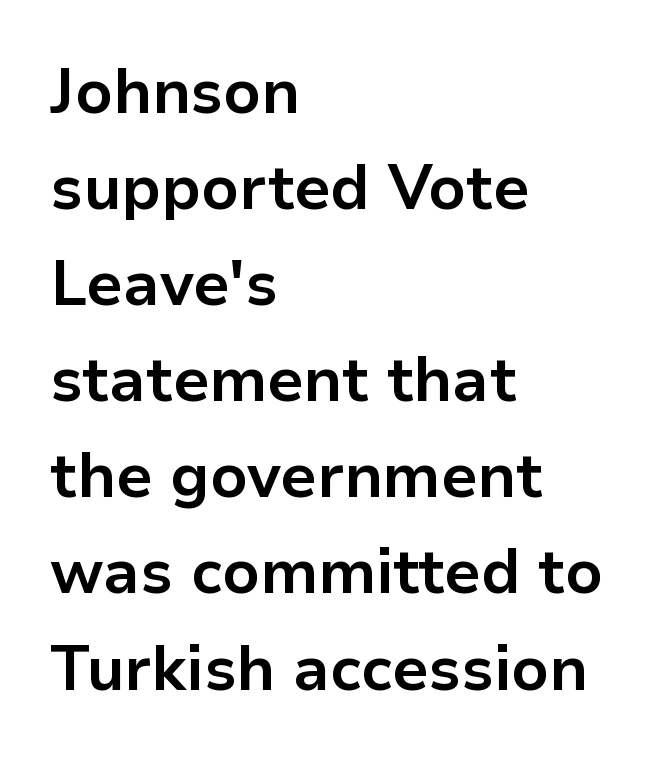
Q: Is the text bold? A: Yes.
Q: Is the text italic (slanted)? A: No, it is upright.
Q: Is the typeface a serif or a sans-serif typeface? A: Sans-serif.
Q: Is the text underlined? A: No.
Q: How is the paragraph aligned? A: Left-aligned.
Q: Is the spacing between letters normal or unusually wide? A: Normal.
Q: Is the spacing between lines tight, normal or loose? A: Normal.
Q: Width (condensed, normal, or wide)? A: Normal.
Q: Stroke contrast? A: Low.
Q: x-height? A: Medium.
Q: Monospaced? A: No.
